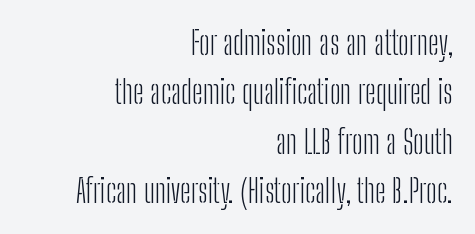
The image shows 33 px light, condensed sans-serif type, upright; set right-aligned, normal line spacing (1.5x), normal letter spacing, not underlined; low stroke contrast and a medium x-height.
